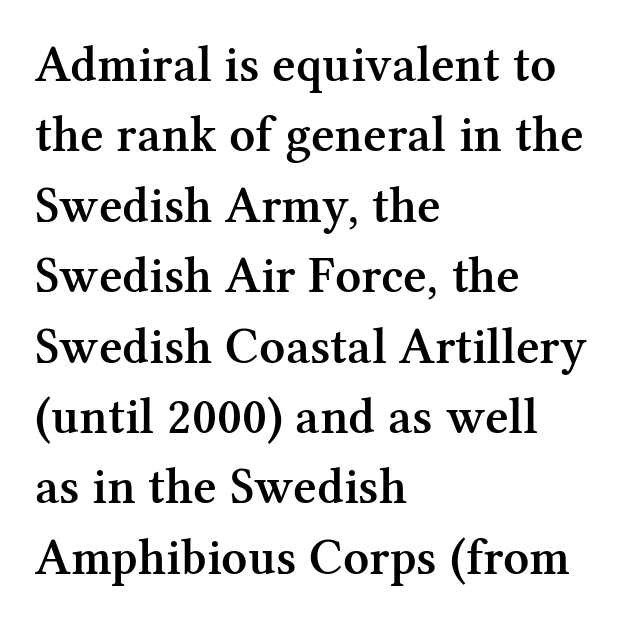
Q: Is the text bold? A: Semi-bold.
Q: Is the text italic (slanted)? A: No, it is upright.
Q: Is the typeface a serif or a sans-serif typeface? A: Serif.
Q: Is the text underlined? A: No.
Q: How is the paragraph aligned? A: Left-aligned.
Q: Is the spacing between letters normal or unusually wide? A: Normal.
Q: Is the spacing between lines tight, normal or loose? A: Normal.
Q: Width (condensed, normal, or wide)? A: Normal.
Q: Stroke contrast? A: Medium.
Q: x-height? A: Medium.
Q: Monospaced? A: No.
